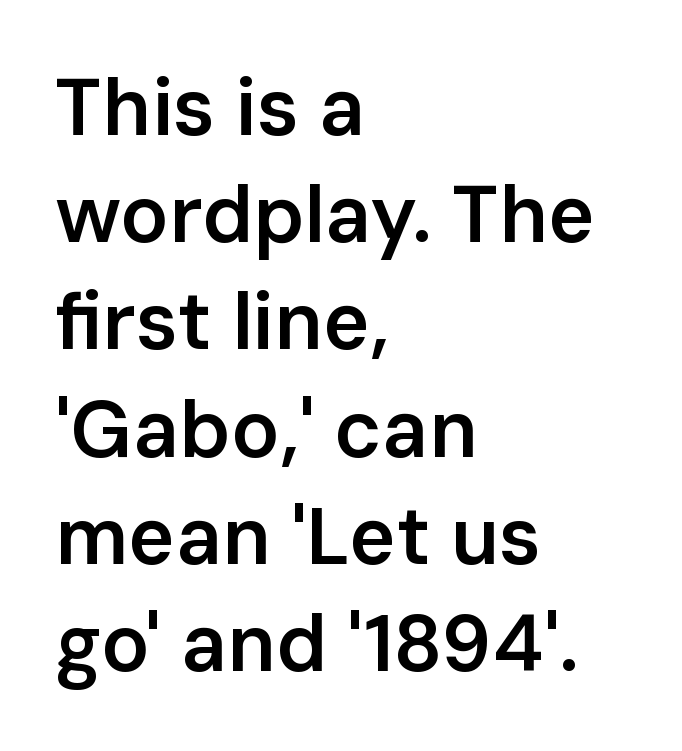
{"serif": "no", "italic": "no", "bold": "semi", "weight": "semibold", "width": "normal", "stroke_contrast": "low", "x_height": "medium", "monospaced": "no", "underline": "no", "align": "left", "line_spacing": "normal", "line_spacing_ratio": 1.34, "letter_spacing": "normal", "letter_spacing_em": 0.0, "glyph_px": 80}
